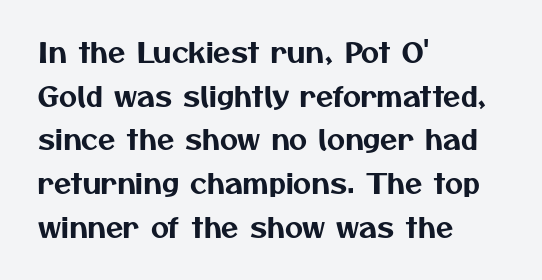
{"serif": "no", "width": "normal", "stroke_contrast": "medium", "x_height": "medium", "monospaced": "no", "underline": "no", "align": "left", "line_spacing": "normal", "line_spacing_ratio": 1.56, "letter_spacing": "normal", "letter_spacing_em": 0.0, "glyph_px": 28}
